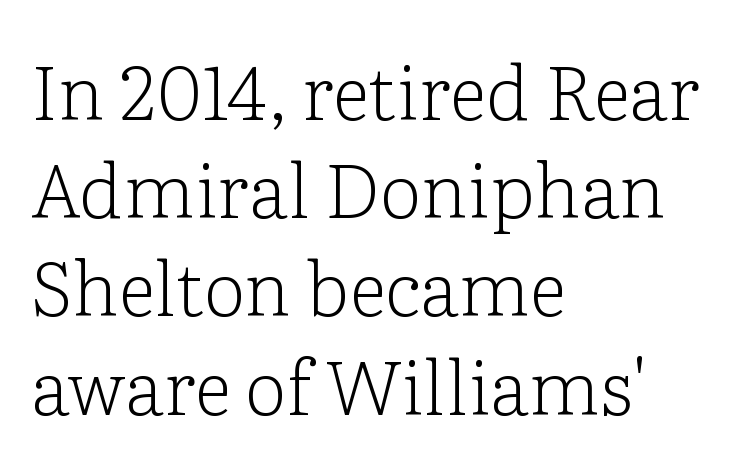
The image shows 75 px light serif type, upright; set left-aligned, normal line spacing (1.31x), normal letter spacing, not underlined; low stroke contrast and a medium x-height.
